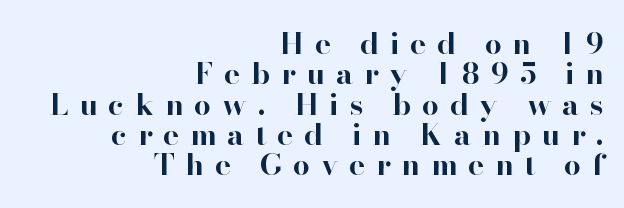
{"serif": "yes", "italic": "no", "bold": "yes", "weight": "bold", "width": "normal", "stroke_contrast": "high", "x_height": "small", "monospaced": "no", "underline": "no", "align": "right", "line_spacing": "tight", "line_spacing_ratio": 1.01, "letter_spacing": "wide", "letter_spacing_em": 0.36, "glyph_px": 30}
